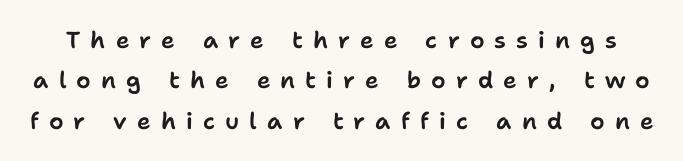
Q: Is the text italic (slanted)? A: No, it is upright.
Q: Is the text underlined? A: No.
Q: Is the spacing between letters normal or unusually wide? A: Unusually wide.
